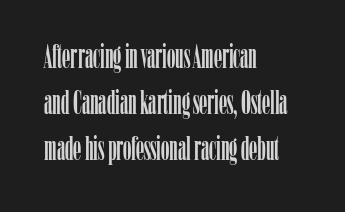
{"serif": "yes", "italic": "no", "width": "condensed", "stroke_contrast": "low", "x_height": "medium", "monospaced": "no", "underline": "no", "align": "left", "line_spacing": "normal", "line_spacing_ratio": 1.4, "letter_spacing": "normal", "letter_spacing_em": 0.0, "glyph_px": 33}
